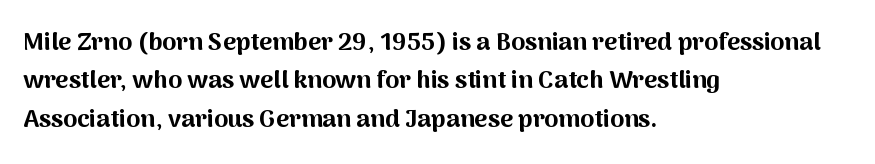
The image shows 25 px bold type, upright; set left-aligned, normal line spacing (1.54x), normal letter spacing, not underlined.
